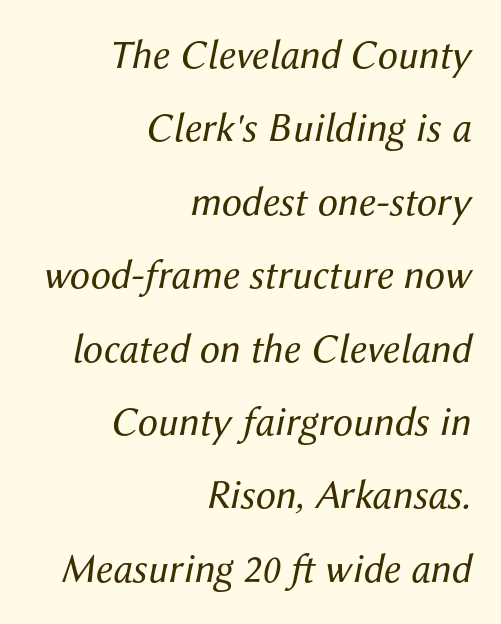
Bold? No — there's no thickening of the strokes. This rendering uses right alignment, leaving the left contour irregular. Emphasis-style slanted type is in use. Think of a printed novel: that variable character pitch is what you see here. The words here are not underlined.
